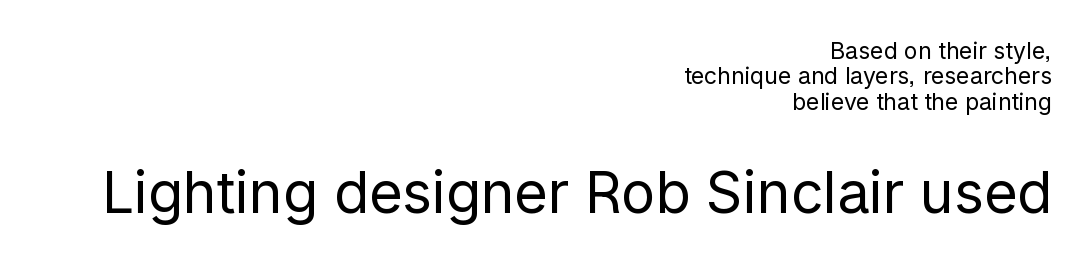
{"serif": "no", "italic": "no", "bold": "no", "weight": "regular", "width": "normal", "stroke_contrast": "low", "x_height": "medium", "monospaced": "no", "underline": "no", "align": "right", "line_spacing": "tight", "line_spacing_ratio": 1.1, "letter_spacing": "normal", "letter_spacing_em": 0.0, "larger_block": "second", "size_ratio": 2.48, "glyph_px": 57}
